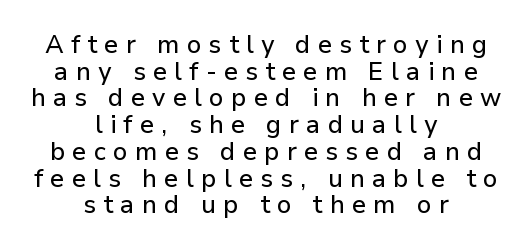
{"italic": "no", "underline": "no", "align": "center", "line_spacing": "tight", "line_spacing_ratio": 1.07, "letter_spacing": "wide", "letter_spacing_em": 0.29, "glyph_px": 25}
